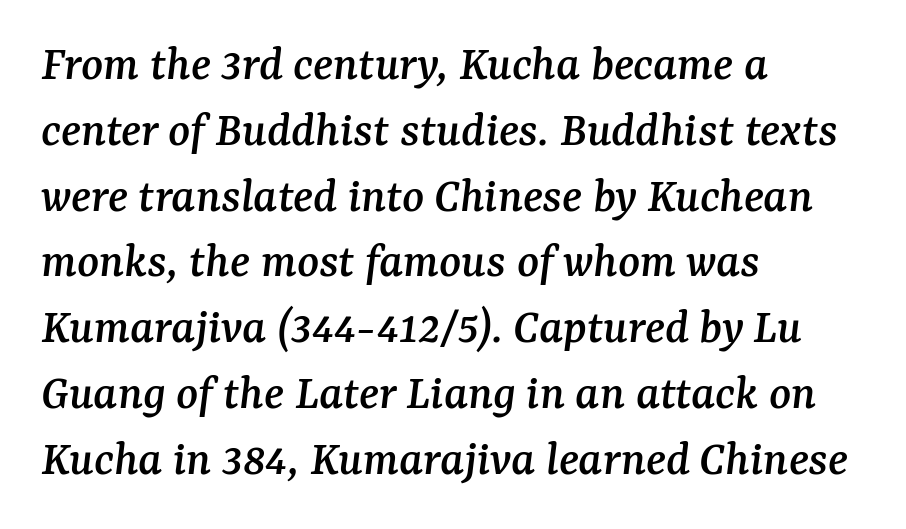
The rendering anchors every line to the left-hand side. Regarding leading, the lines here are spaced in the standard way. Inter-character spacing is left at the font's built-in metrics. The designer went with a serif here, giving each stem small feet. Is this a fixed-width face? No — the glyphs have proportional, varying widths. Only glyphs here, with clear space below each row.
